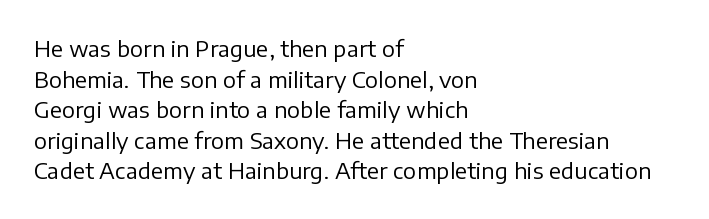
Here the glyphs are tracked normally, forming tight word shapes. This sample keeps an unexceptional amount of space between lines. Every character sits straight up, as roman type does. Each stroke keeps to a modest, everyday thickness or less. This rendering uses left alignment, leaving the right contour irregular. Descenders are the only things crossing below the line.
